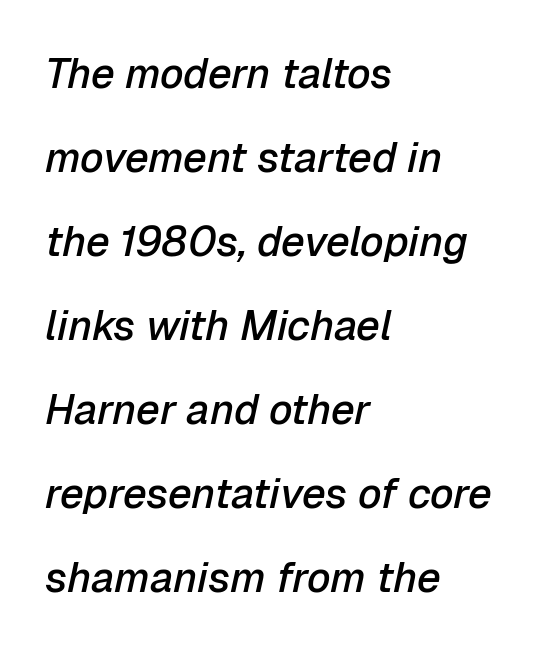
{"italic": "yes", "lean": "right", "slant_degrees": 12, "bold": "semi", "weight": "semibold", "width": "normal", "stroke_contrast": "low", "x_height": "medium", "monospaced": "no", "underline": "no", "align": "left", "line_spacing": "loose", "line_spacing_ratio": 2.0, "letter_spacing": "normal", "letter_spacing_em": 0.0, "glyph_px": 42}
